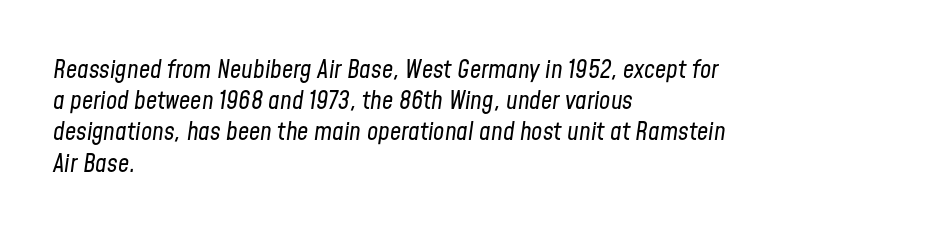
{"italic": "yes", "lean": "right", "slant_degrees": 8, "bold": "no", "underline": "no", "align": "left", "line_spacing": "normal", "line_spacing_ratio": 1.25, "letter_spacing": "normal", "letter_spacing_em": 0.0, "glyph_px": 25}
